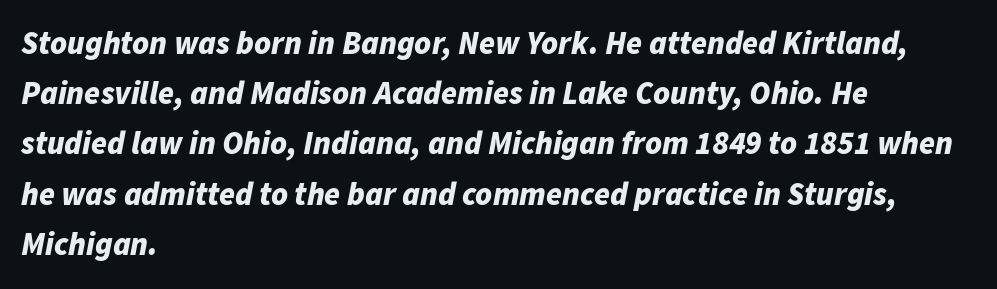
Each line starts at the same left margin while the right side varies. Lines of text with bare space underneath. Words appear dense and cohesive because spacing is normal. Is this a fixed-width face? No — the glyphs have proportional, varying widths.
